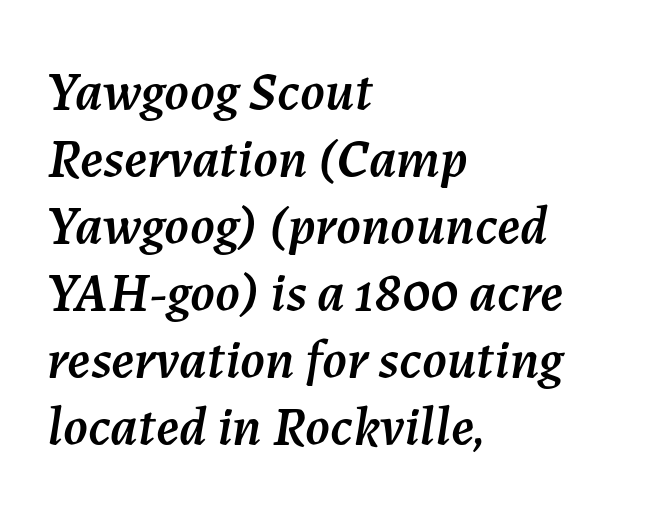
{"italic": "yes", "lean": "right", "slant_degrees": 7, "width": "normal", "stroke_contrast": "medium", "x_height": "medium", "monospaced": "no", "underline": "no", "align": "left", "line_spacing_ratio": 1.22, "letter_spacing": "normal", "letter_spacing_em": 0.0, "glyph_px": 55}
